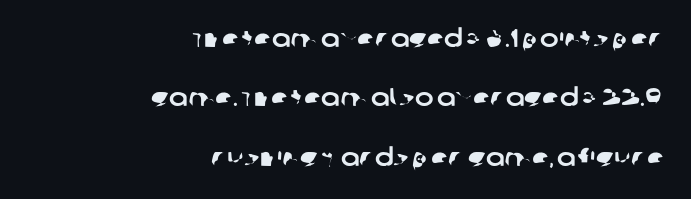
Q: Is the text underlined? A: No.
Q: How is the paragraph aligned? A: Right-aligned.
Q: Is the spacing between letters normal or unusually wide? A: Normal.
Q: Is the spacing between lines tight, normal or loose? A: Loose.
